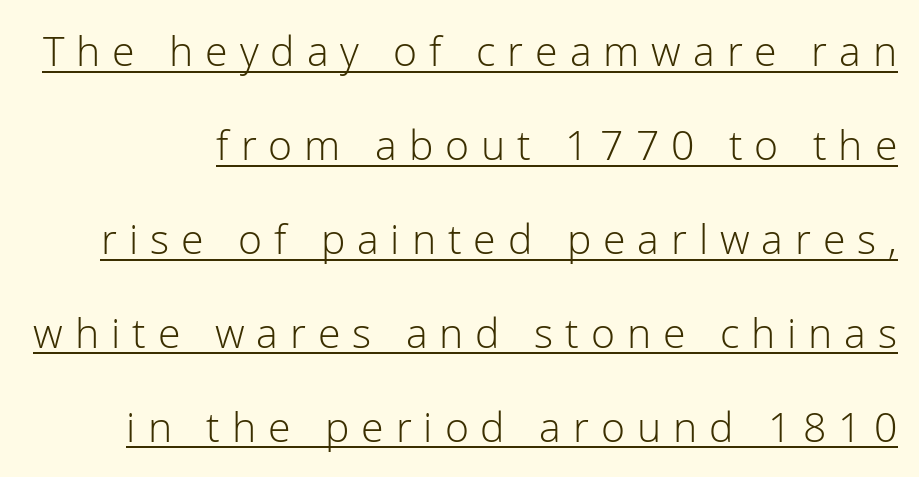
The image shows 41 px light sans-serif type, upright; set loose line spacing (2.29x), unusually wide letter spacing (+0.29 em), underlined; low stroke contrast and a medium x-height.
